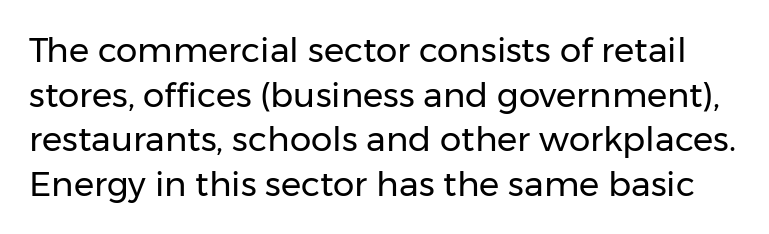
{"serif": "no", "italic": "no", "bold": "no", "weight": "regular", "width": "normal", "stroke_contrast": "low", "x_height": "medium", "monospaced": "no", "underline": "no", "line_spacing": "normal", "line_spacing_ratio": 1.31, "letter_spacing": "normal", "letter_spacing_em": 0.0, "glyph_px": 34}
